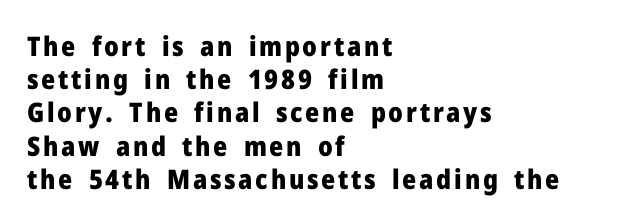
The image shows 27 px bold type, upright; set left-aligned, line spacing 1.23x, not underlined.
